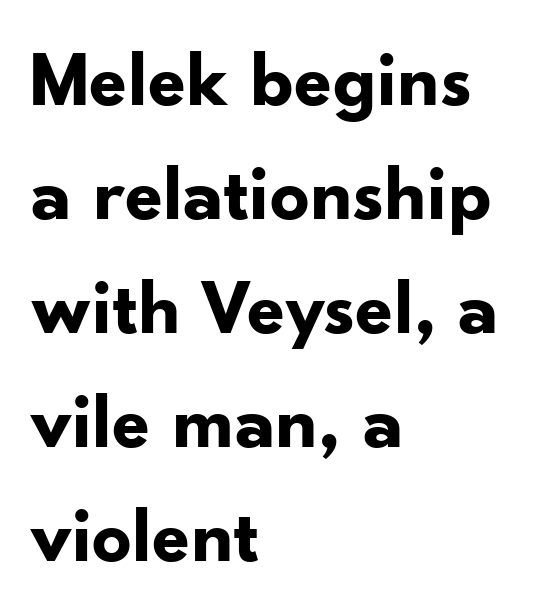
The image shows 78 px bold sans-serif type, upright; set left-aligned, normal line spacing (1.46x), normal letter spacing, not underlined; low stroke contrast and a small x-height.
